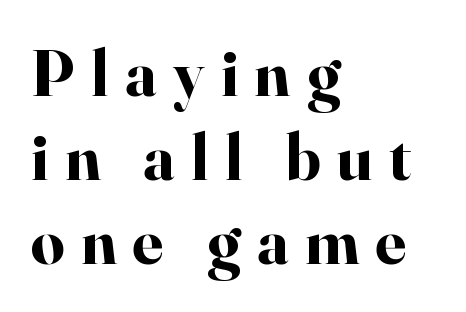
Q: Is the text bold? A: Yes.
Q: Is the text italic (slanted)? A: No, it is upright.
Q: Is the typeface a serif or a sans-serif typeface? A: Serif.
Q: Is the text underlined? A: No.
Q: How is the paragraph aligned? A: Left-aligned.
Q: Is the spacing between letters normal or unusually wide? A: Unusually wide.
Q: Is the spacing between lines tight, normal or loose? A: Normal.
Q: Width (condensed, normal, or wide)? A: Normal.
Q: Stroke contrast? A: High.
Q: x-height? A: Small.
Q: Monospaced? A: No.
